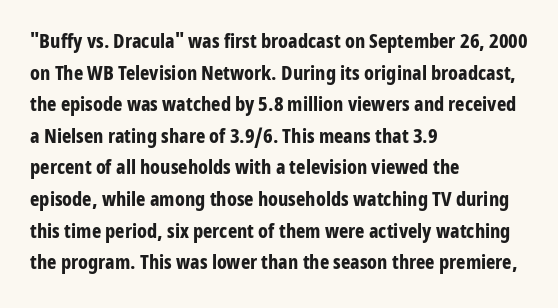
If you drew a line through each stem, it would be perfectly vertical. Nobody drew a line under any word here. A full-strength bold gives these letters their thick strokes. Honestly, the letter spacing is just normal — you wouldn't notice it. Left-aligned paragraph, ragged on the right.
